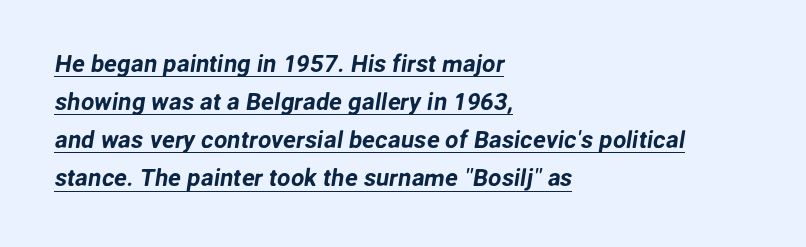
Q: Is the text underlined? A: Yes.
Q: How is the paragraph aligned? A: Left-aligned.
Q: Is the spacing between letters normal or unusually wide? A: Normal.
Q: Is the spacing between lines tight, normal or loose? A: Normal.
